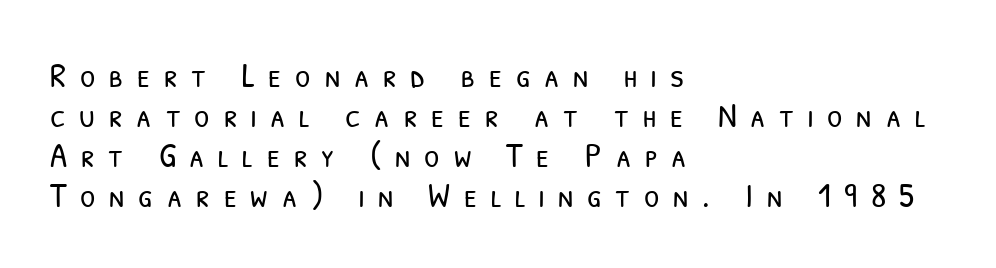
The passage shown is typed in a proportional face where columns would drift. All the whitespace from short lines collects on the right. Anything drawn beneath the words? Only blank space. Rows of type sit shoulder to shoulder in the vertical direction. Spacing between characters has been opened up far beyond the box default. Stems and bowls with no extra thickness — not bold.
